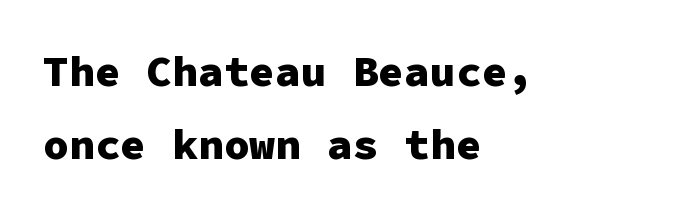
The image shows 43 px heavy sans-serif type, upright, monospaced; set left-aligned, normal line spacing (1.7x), normal letter spacing, not underlined; low stroke contrast and a medium x-height.
